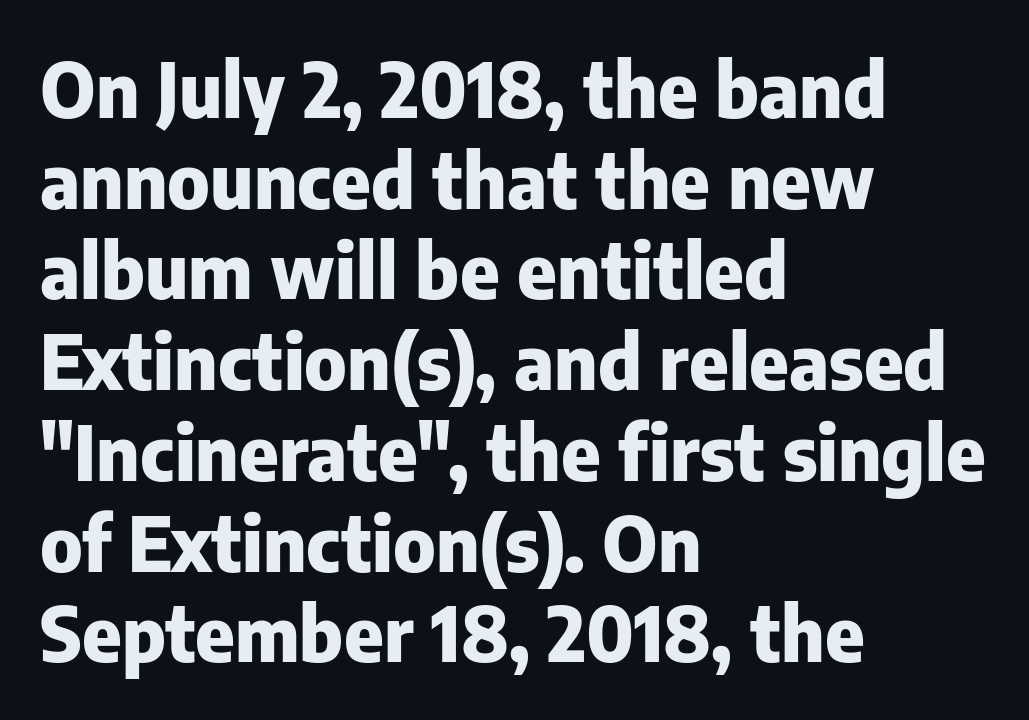
Q: Is the text bold? A: Yes.
Q: Is the text italic (slanted)? A: No, it is upright.
Q: Is the typeface a serif or a sans-serif typeface? A: Sans-serif.
Q: Is the text underlined? A: No.
Q: How is the paragraph aligned? A: Left-aligned.
Q: Is the spacing between letters normal or unusually wide? A: Normal.
Q: Width (condensed, normal, or wide)? A: Normal.
Q: Stroke contrast? A: Low.
Q: x-height? A: Medium.
Q: Monospaced? A: No.
